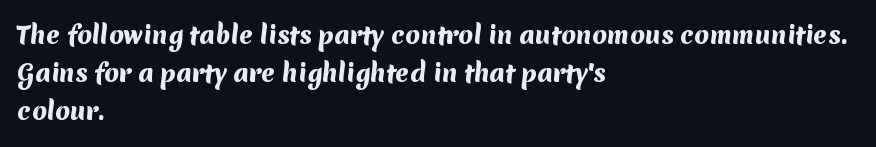
Q: Is the text bold? A: Yes.
Q: Is the text underlined? A: No.
Q: How is the paragraph aligned? A: Left-aligned.
Q: Is the spacing between letters normal or unusually wide? A: Normal.
Q: Is the spacing between lines tight, normal or loose? A: Normal.
